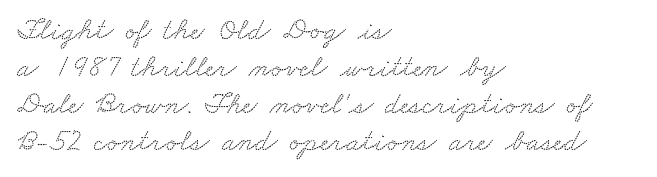
The image shows 31 px wide serif type; set left-aligned, line spacing 1.19x, normal letter spacing, not underlined; low stroke contrast and a small x-height.
